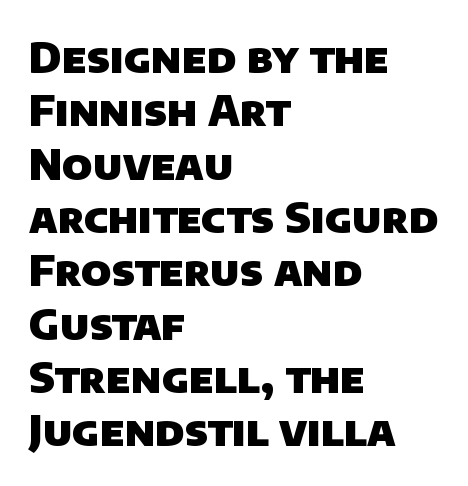
The face used here is a sans, in the tradition of grotesques and geometrics. The letters advance in unequal steps, a hallmark of proportional type. Its strokes are broad and dark, the hallmark of bold type. The type is set solid horizontally, with unmodified tracking. Letters rest on an invisible, unmarked baseline.
